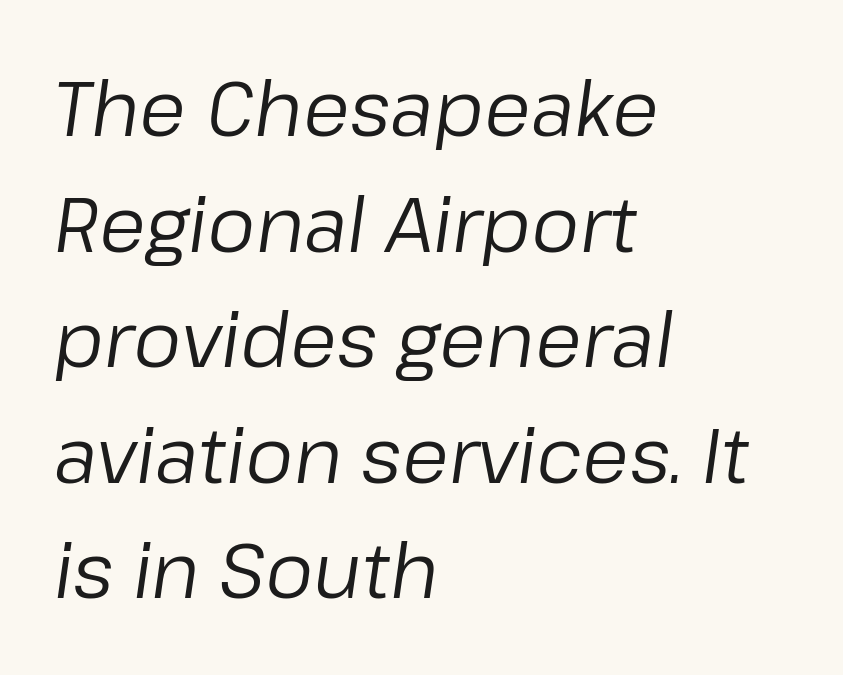
The image shows 76 px regular-weight type, italic (leaning right); set left-aligned, normal line spacing (1.52x), normal letter spacing, not underlined; low stroke contrast and a medium x-height.
